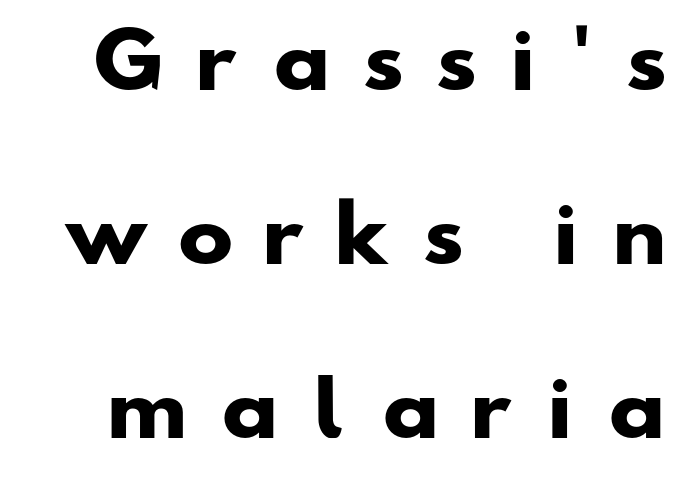
Q: Is the text bold? A: Yes.
Q: Is the typeface a serif or a sans-serif typeface? A: Sans-serif.
Q: Is the text underlined? A: No.
Q: Is the spacing between letters normal or unusually wide? A: Unusually wide.
Q: Is the spacing between lines tight, normal or loose? A: Loose.
Q: Width (condensed, normal, or wide)? A: Wide.
Q: Stroke contrast? A: Low.
Q: x-height? A: Small.
Q: Monospaced? A: No.
